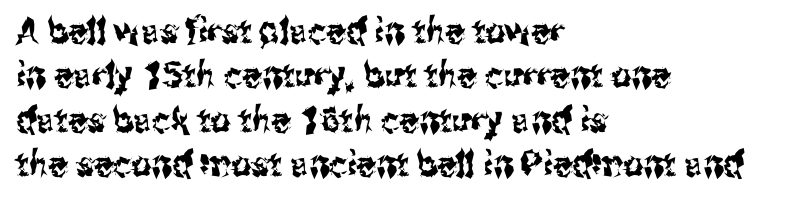
Q: Is the text italic (slanted)? A: No, it is upright.
Q: Is the typeface a serif or a sans-serif typeface? A: Sans-serif.
Q: Is the text underlined? A: No.
Q: How is the paragraph aligned? A: Left-aligned.
Q: Is the spacing between letters normal or unusually wide? A: Normal.
Q: Is the spacing between lines tight, normal or loose? A: Normal.
Q: Width (condensed, normal, or wide)? A: Condensed.
Q: Stroke contrast? A: Medium.
Q: x-height? A: Medium.
Q: Monospaced? A: No.
